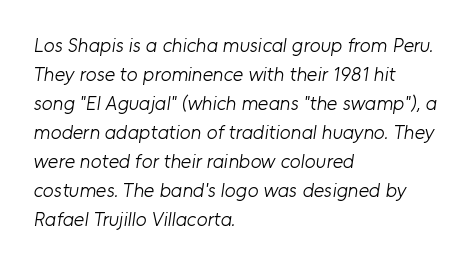
Q: Is the text bold? A: No.
Q: Is the text underlined? A: No.
Q: How is the paragraph aligned? A: Left-aligned.
Q: Is the spacing between letters normal or unusually wide? A: Normal.
Q: Is the spacing between lines tight, normal or loose? A: Normal.
